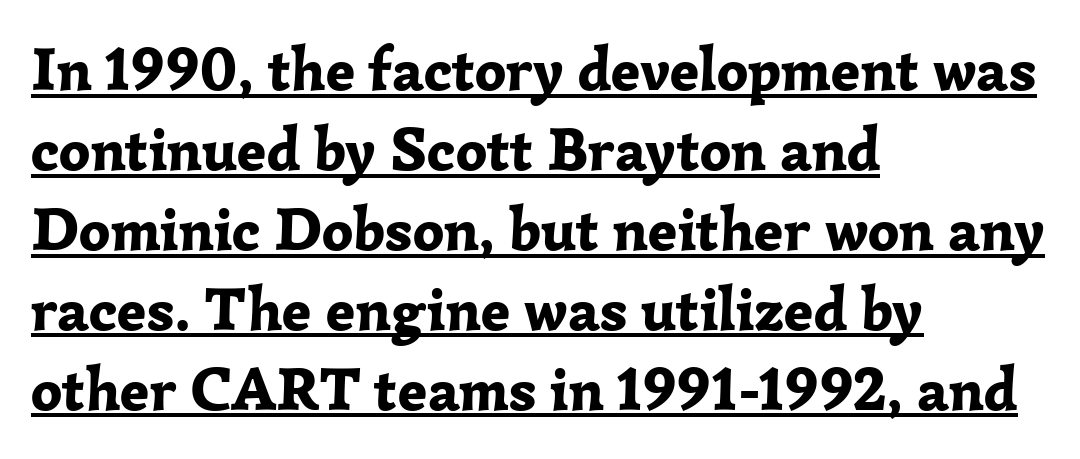
Q: Is the text bold? A: Yes.
Q: Is the text italic (slanted)? A: No, it is upright.
Q: Is the typeface a serif or a sans-serif typeface? A: Serif.
Q: Is the text underlined? A: Yes.
Q: How is the paragraph aligned? A: Left-aligned.
Q: Is the spacing between letters normal or unusually wide? A: Normal.
Q: Is the spacing between lines tight, normal or loose? A: Normal.
Q: Width (condensed, normal, or wide)? A: Normal.
Q: Stroke contrast? A: Low.
Q: x-height? A: Medium.
Q: Monospaced? A: No.
